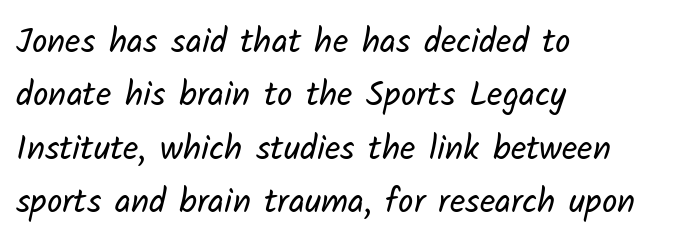
The image shows 34 px regular-weight sans-serif type; set left-aligned, normal line spacing (1.57x), normal letter spacing, not underlined; low stroke contrast and a medium x-height.
